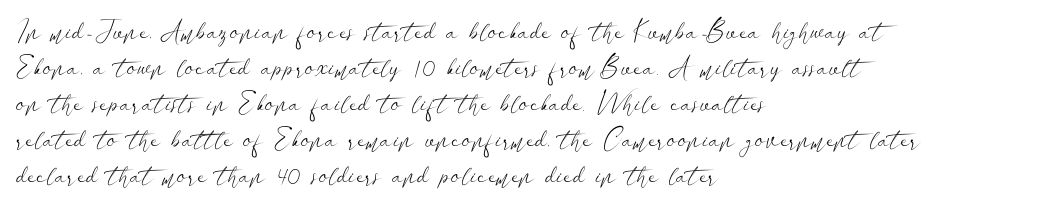
The image shows 27 px text type; set left-aligned, normal line spacing (1.33x), normal letter spacing, not underlined.
